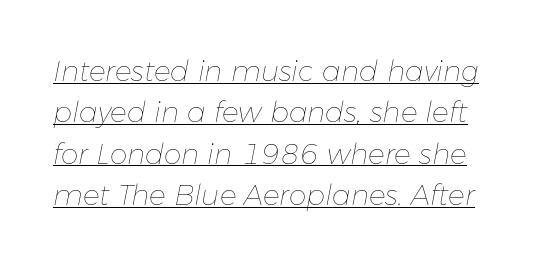
Note the varied advance widths — an 'i' is clearly narrower than an 'm'. The letters look calm and open, with moderate or lighter stems. The passage shown stacks its lines at a standard gap. Short note: letters normally spaced. Compared with undecorated copy, this sample adds a rule below the words.
